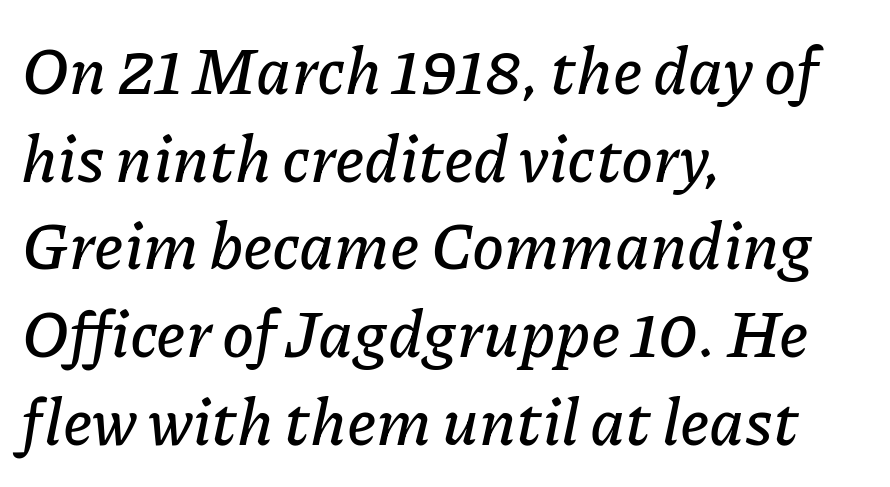
Q: Is the text italic (slanted)? A: Yes, it leans right by about 11 degrees.
Q: Is the text underlined? A: No.
Q: How is the paragraph aligned? A: Left-aligned.
Q: Is the spacing between letters normal or unusually wide? A: Normal.
Q: Is the spacing between lines tight, normal or loose? A: Normal.
Q: Width (condensed, normal, or wide)? A: Normal.
Q: Stroke contrast? A: Low.
Q: x-height? A: Medium.
Q: Monospaced? A: No.
